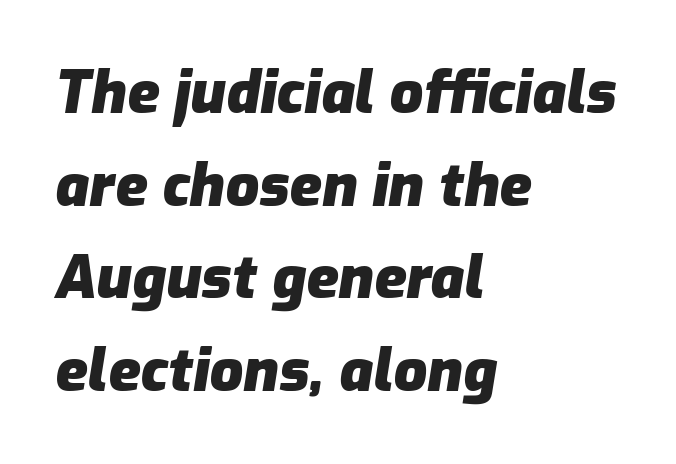
The image shows 59 px heavy type, italic (leaning right); set left-aligned, normal line spacing (1.57x), normal letter spacing, not underlined; low stroke contrast and a medium x-height.
